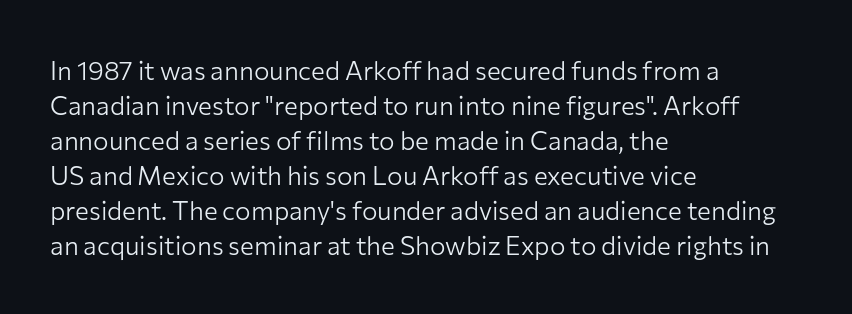
Q: Is the text bold? A: No.
Q: Is the text italic (slanted)? A: No, it is upright.
Q: Is the text underlined? A: No.
Q: How is the paragraph aligned? A: Left-aligned.
Q: Is the spacing between letters normal or unusually wide? A: Normal.
Q: Is the spacing between lines tight, normal or loose? A: Normal.
